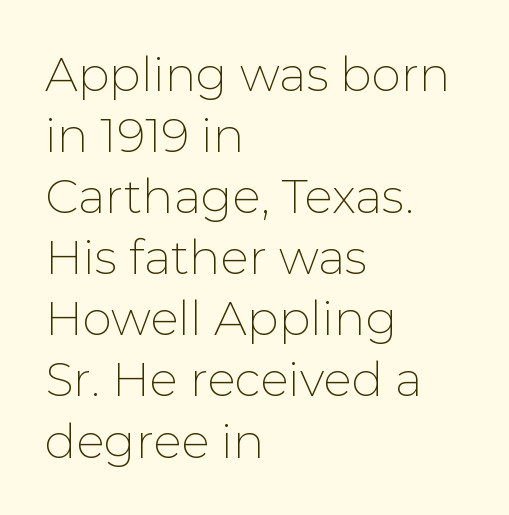
The image shows 47 px thin sans-serif type, upright; set left-aligned, normal line spacing (1.3x), normal letter spacing, not underlined; low stroke contrast and a medium x-height.
